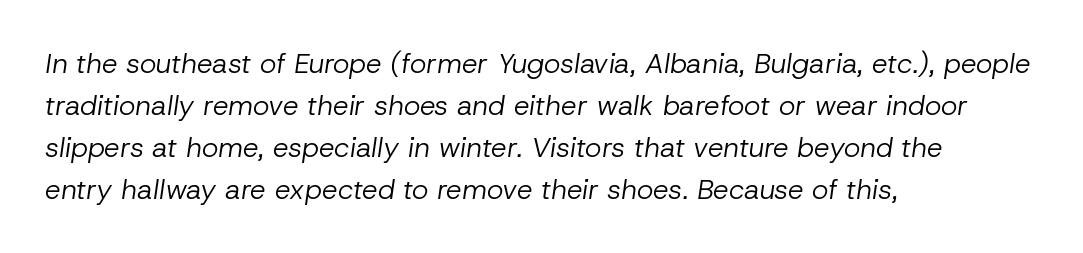
{"italic": "yes", "lean": "right", "slant_degrees": 8, "bold": "no", "weight": "regular", "width": "normal", "stroke_contrast": "low", "x_height": "medium", "monospaced": "no", "underline": "no", "align": "left", "line_spacing": "normal", "line_spacing_ratio": 1.5, "letter_spacing": "normal", "letter_spacing_em": 0.0, "glyph_px": 28}
